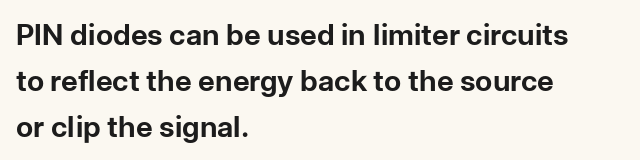
Horizontally, the lines are justified to the leading edge only. No feet cap the strokes, marking this as sans-serif type. Does the weight exceed regular? Yes, all the way to bold. No extra tracking has been applied to these lines. Clear beneath every line of the passage.
